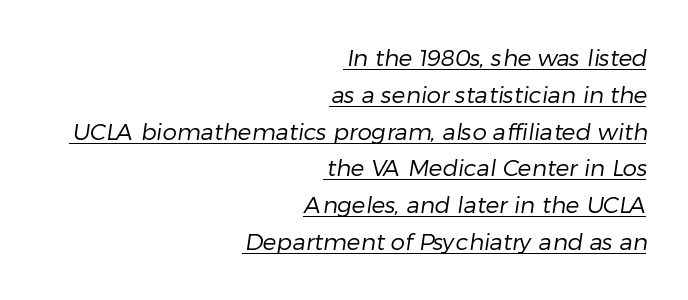
{"bold": "no", "underline": "yes", "align": "right", "line_spacing": "normal", "line_spacing_ratio": 1.6, "letter_spacing": "normal", "letter_spacing_em": 0.0, "glyph_px": 23}
